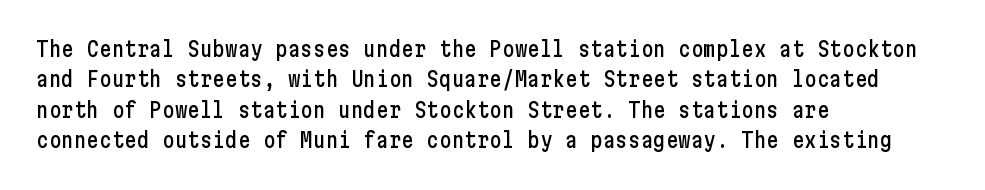
A bare baseline throughout the passage. This rendering uses left alignment, leaving the right contour irregular. Vertical strokes here are truly vertical. Glyph-to-glyph distance matches everyday printed text. If you measured baseline to baseline, you'd find a middling distance.
